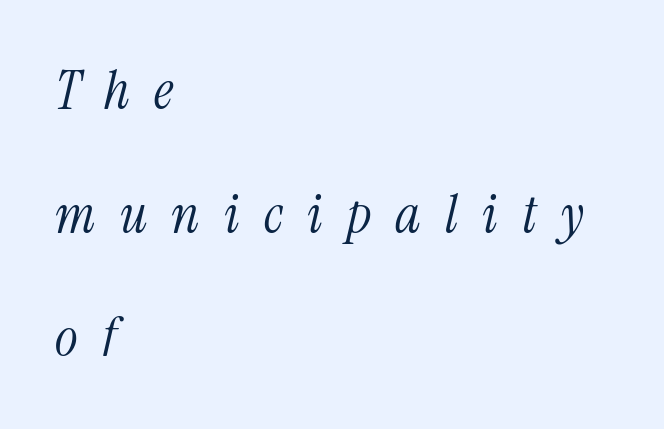
Q: Is the text bold? A: No.
Q: Is the text italic (slanted)? A: Yes, it leans right by about 13 degrees.
Q: Is the typeface a serif or a sans-serif typeface? A: Serif.
Q: Is the text underlined? A: No.
Q: How is the paragraph aligned? A: Left-aligned.
Q: Is the spacing between letters normal or unusually wide? A: Unusually wide.
Q: Is the spacing between lines tight, normal or loose? A: Loose.
Q: Width (condensed, normal, or wide)? A: Condensed.
Q: Stroke contrast? A: Medium.
Q: x-height? A: Medium.
Q: Monospaced? A: No.
